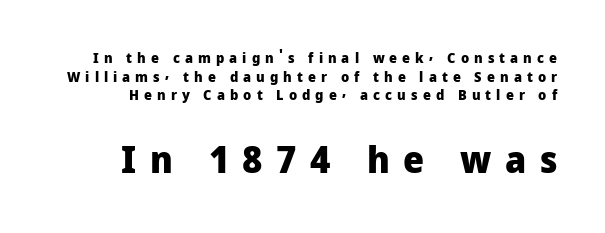
Q: Is the text bold? A: Yes.
Q: Is the text italic (slanted)? A: No, it is upright.
Q: Is the typeface a serif or a sans-serif typeface? A: Sans-serif.
Q: Is the text underlined? A: No.
Q: Is the spacing between letters normal or unusually wide? A: Unusually wide.
Q: Is the spacing between lines tight, normal or loose? A: Normal.
Q: Which block of text is set in a larger size, the first (top) or the second (bottom)? A: The second (bottom) one.
Q: Width (condensed, normal, or wide)? A: Normal.
Q: Stroke contrast? A: Low.
Q: x-height? A: Medium.
Q: Monospaced? A: No.
